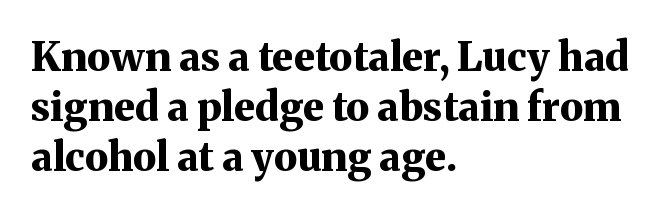
Check the space under the baseline: it is left empty. A typesetter would label this face a serif. Do the characters align in a grid? No, the font is proportional. Vertical strokes here are truly vertical. Characters follow at the spacing the type designer built in. As a designer I'd log this as weight 700, bold.
